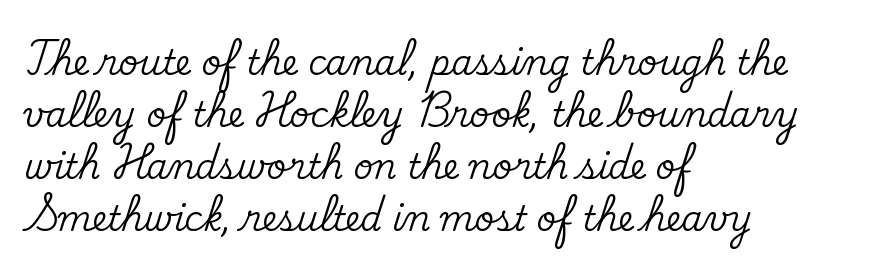
Varying glyph widths throughout — classic text-font behaviour. Tracking here is standard; glyphs follow each other at the usual distance. Regular leading. The text block is weighted toward the left margin, trailing off unevenly rightward. The gap between lines stays unmarked.
